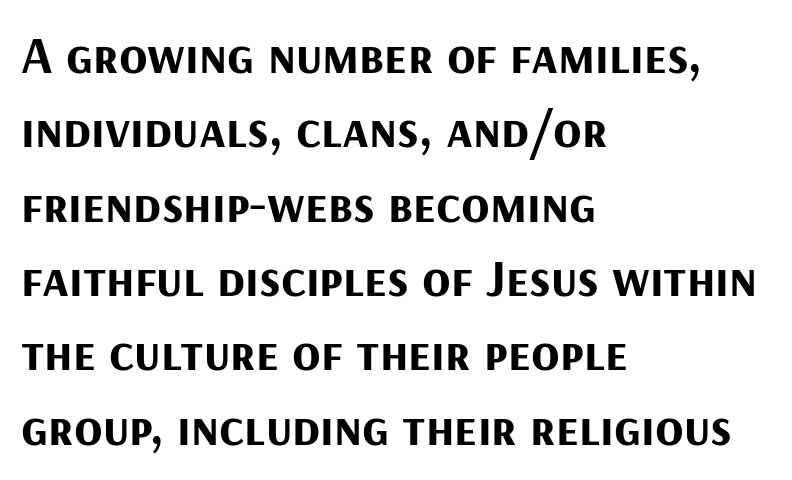
Q: Is the text bold? A: Yes.
Q: Is the text italic (slanted)? A: No, it is upright.
Q: Is the typeface a serif or a sans-serif typeface? A: Sans-serif.
Q: Is the text underlined? A: No.
Q: How is the paragraph aligned? A: Left-aligned.
Q: Is the spacing between letters normal or unusually wide? A: Normal.
Q: Is the spacing between lines tight, normal or loose? A: Normal.
Q: Width (condensed, normal, or wide)? A: Normal.
Q: Stroke contrast? A: Medium.
Q: x-height? A: Medium.
Q: Monospaced? A: No.
